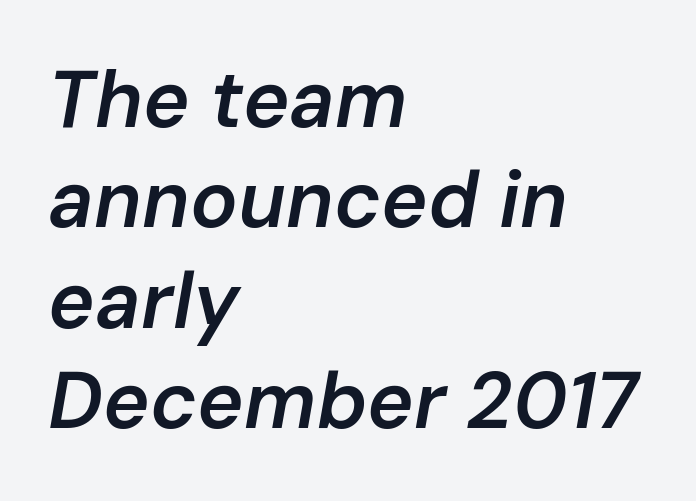
A typesetter would call this proportional, since set widths differ per character. Typesetter's note: demi weight, one step under bold. The rendering uses a moderate line-height, typical for paragraphs. The paragraph has a hard left edge and a soft right edge.
